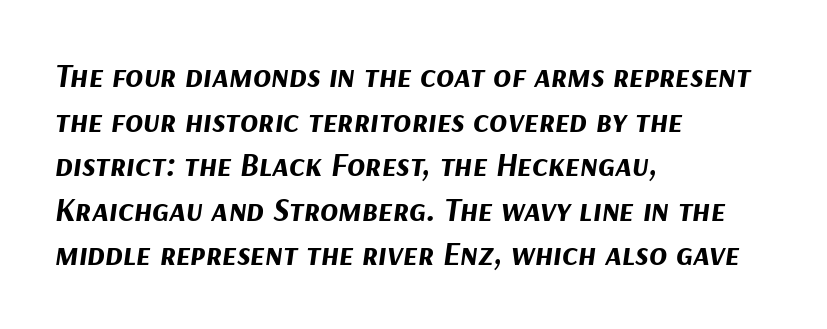
{"italic": "yes", "lean": "right", "slant_degrees": 9, "bold": "yes", "weight": "bold", "width": "normal", "stroke_contrast": "medium", "x_height": "medium", "monospaced": "no", "underline": "no", "align": "left", "line_spacing": "normal", "line_spacing_ratio": 1.35, "letter_spacing": "normal", "letter_spacing_em": 0.0, "glyph_px": 33}
